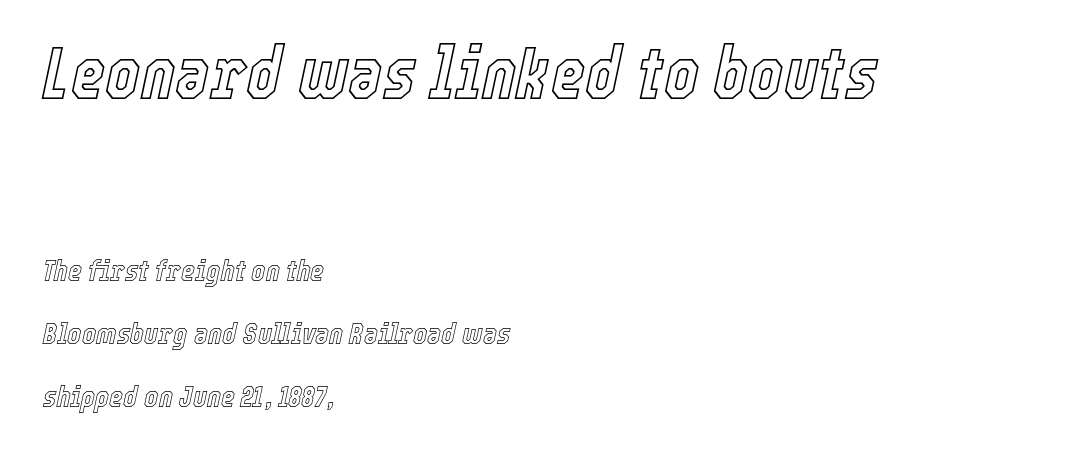
The image shows 74 px condensed type, italic (leaning right); set left-aligned, loose line spacing (2.1x), normal letter spacing, not underlined; the first (top) block is 2.47x larger; a medium x-height.
